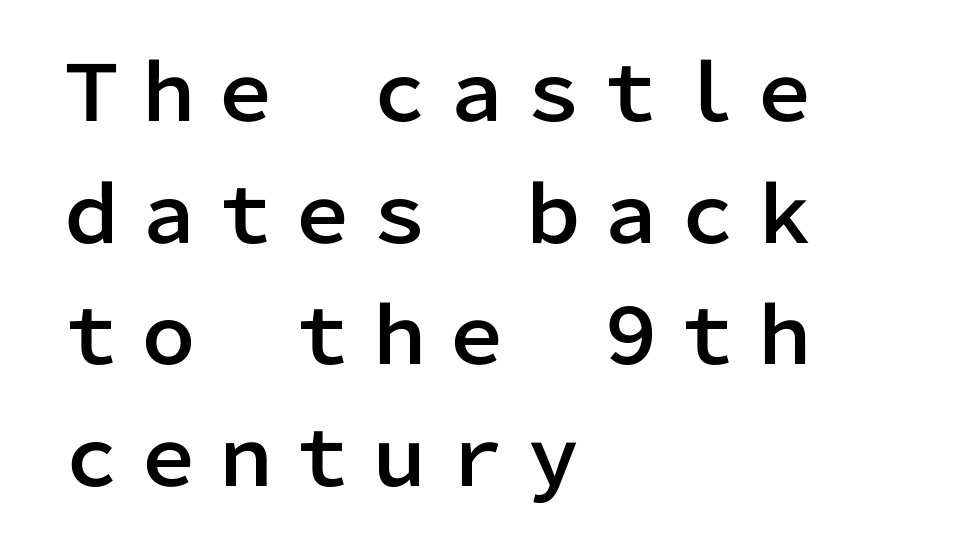
The image shows 77 px sans-serif type, upright; set left-aligned, normal line spacing (1.58x), normal letter spacing, not underlined; low stroke contrast and a medium x-height.
